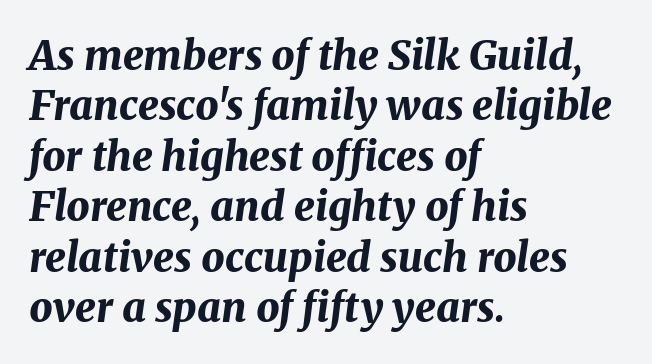
The paragraph shown leans on its left margin. Caption: bold face, heavy strokes. Rule under the text: the space is simply empty. When letters slant like this, we call the style italic. Here the designer chose a conventional face with non-uniform glyph widths. The type is set solid horizontally, with unmodified tracking.
